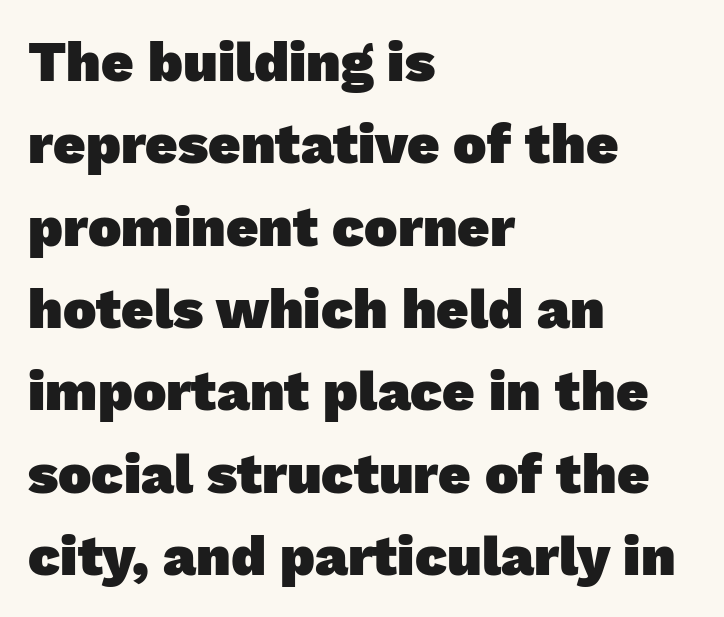
The letters advance in unequal steps, a hallmark of proportional type. The line texture is even and compact thanks to regular tracking. Type style note: lacks serifs. The gap between lines stays unmarked. Compared with a centered layout, this one pins lines to the left instead.
